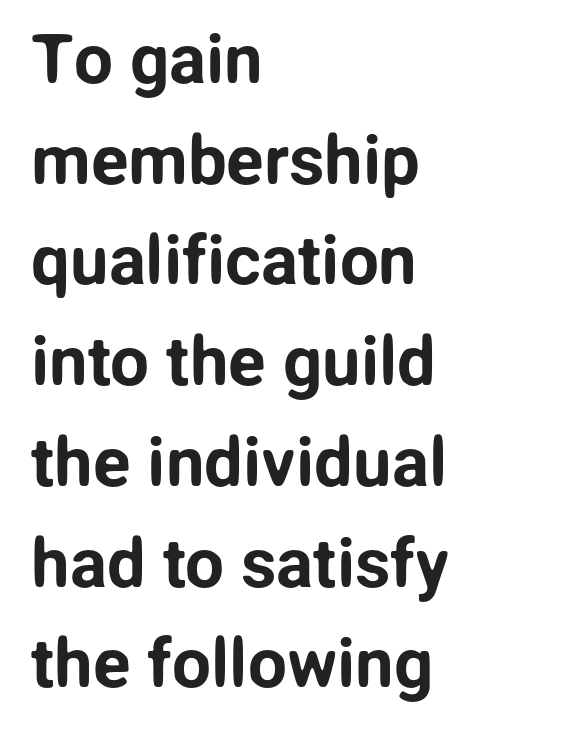
The image shows 69 px sans-serif type, upright; set left-aligned, normal line spacing (1.46x), normal letter spacing, not underlined; low stroke contrast and a medium x-height.
